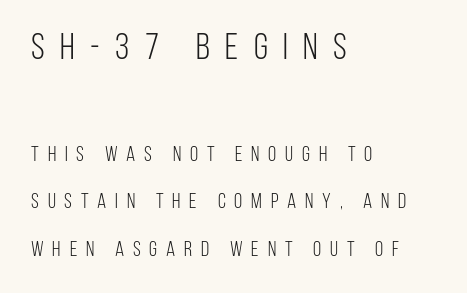
The image shows 37 px light, condensed sans-serif type, upright; set left-aligned, loose line spacing (2.27x), unusually wide letter spacing (+0.42 em), not underlined; the first (top) block is 1.76x larger; low stroke contrast and a large x-height.
